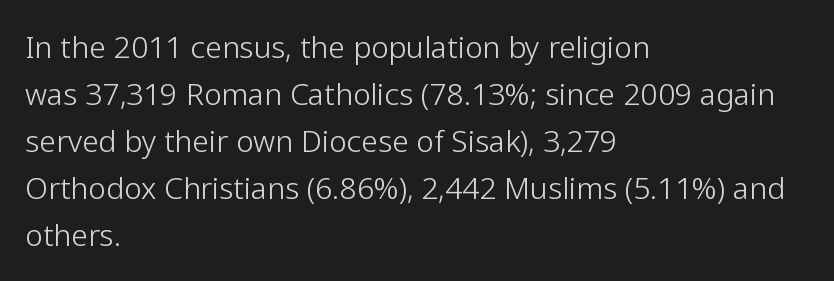
The image shows 30 px light sans-serif type, upright; set left-aligned, normal line spacing (1.57x), normal letter spacing, not underlined; low stroke contrast and a medium x-height.
